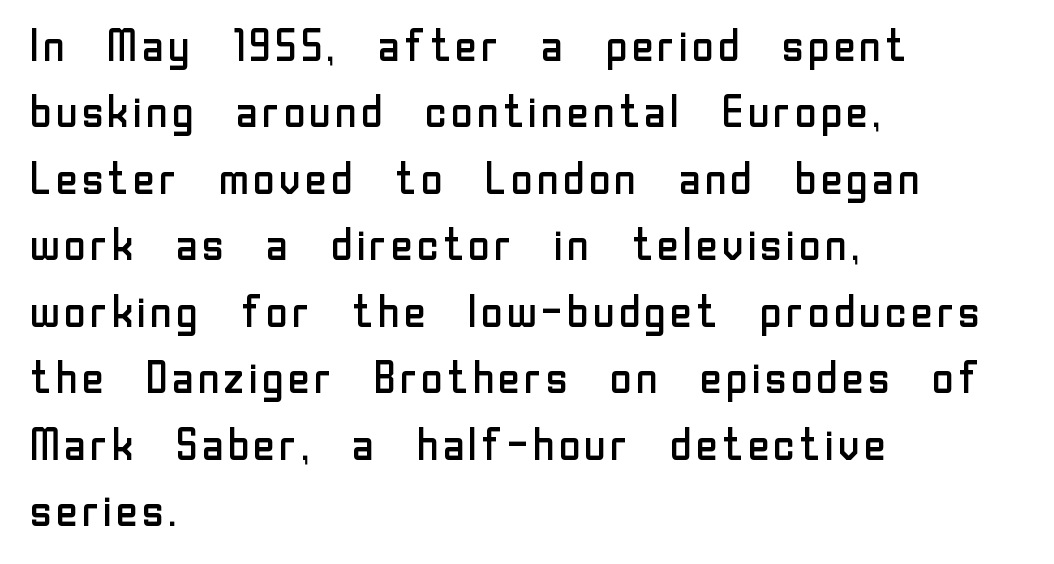
Q: Is the text bold? A: No.
Q: Is the text italic (slanted)? A: No, it is upright.
Q: Is the typeface a serif or a sans-serif typeface? A: Sans-serif.
Q: Is the text underlined? A: No.
Q: How is the paragraph aligned? A: Left-aligned.
Q: Is the spacing between letters normal or unusually wide? A: Normal.
Q: Is the spacing between lines tight, normal or loose? A: Normal.
Q: Width (condensed, normal, or wide)? A: Normal.
Q: Stroke contrast? A: Low.
Q: x-height? A: Medium.
Q: Monospaced? A: No.
